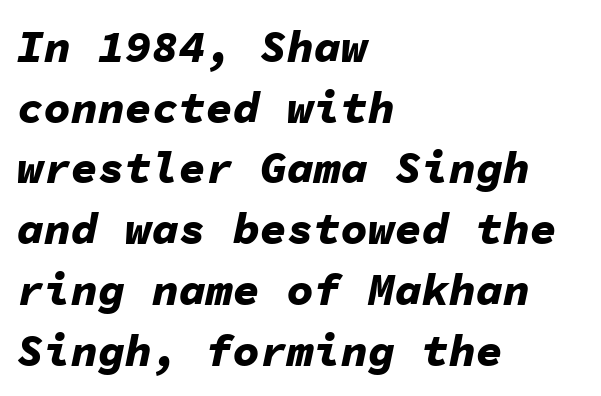
Q: Is the text bold? A: Yes.
Q: Is the text italic (slanted)? A: Yes, it leans right by about 11 degrees.
Q: Is the text underlined? A: No.
Q: How is the paragraph aligned? A: Left-aligned.
Q: Is the spacing between letters normal or unusually wide? A: Normal.
Q: Is the spacing between lines tight, normal or loose? A: Normal.
Q: Width (condensed, normal, or wide)? A: Normal.
Q: Stroke contrast? A: Low.
Q: x-height? A: Medium.
Q: Monospaced? A: Yes.
